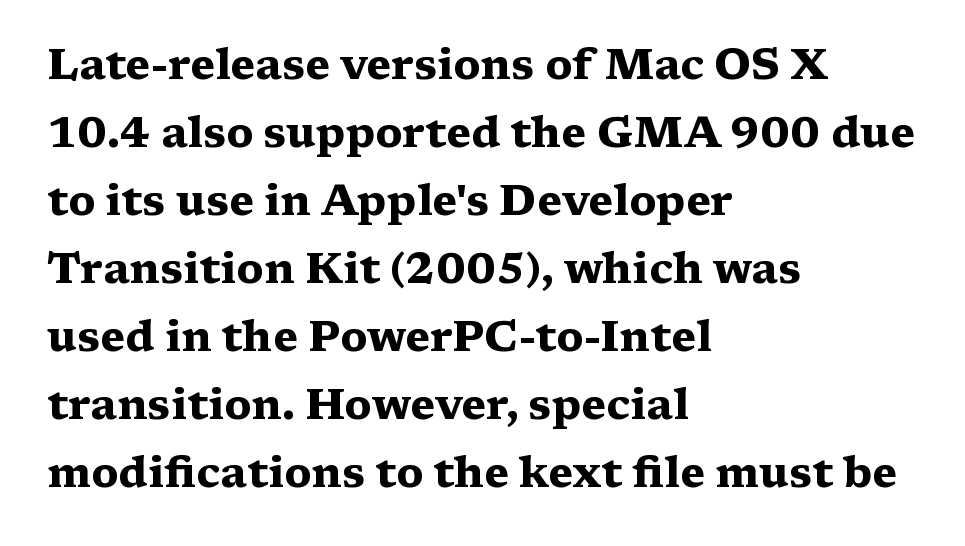
Left-aligned paragraph, ragged on the right. Each letter's strokes conclude with small projecting serifs. These lines sit exactly where default settings would place them. The space beneath each line is pristine and unruled.
